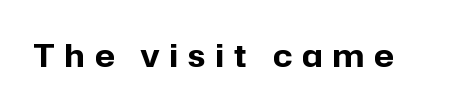
{"serif": "no", "italic": "no", "bold": "yes", "weight": "bold", "width": "normal", "stroke_contrast": "low", "x_height": "medium", "monospaced": "no", "underline": "no", "letter_spacing": "wide", "letter_spacing_em": 0.33, "glyph_px": 31}
